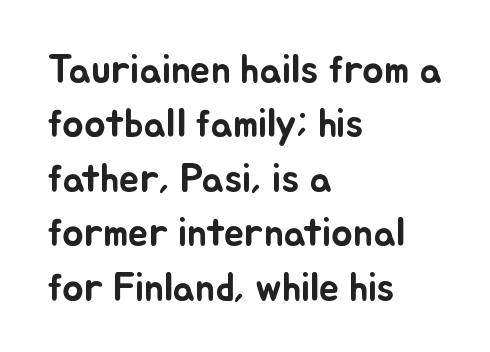
{"italic": "no", "width": "normal", "stroke_contrast": "low", "x_height": "small", "monospaced": "no", "underline": "no", "align": "left", "line_spacing": "normal", "line_spacing_ratio": 1.36, "letter_spacing": "normal", "letter_spacing_em": 0.0, "glyph_px": 40}
